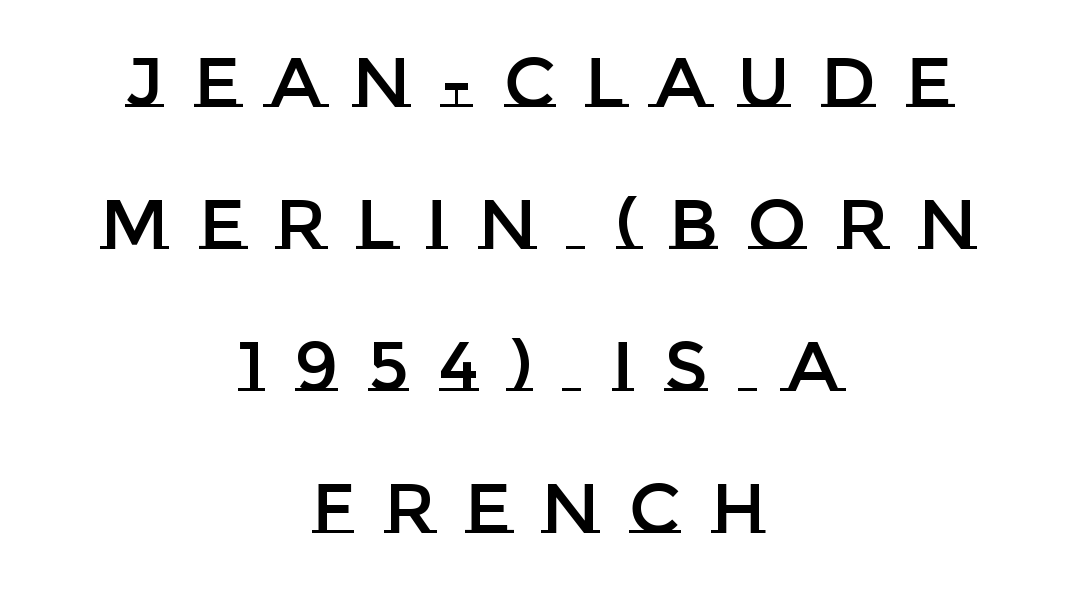
{"italic": "no", "width": "normal", "stroke_contrast": "low", "x_height": "large", "monospaced": "no", "underline": "no", "align": "center", "line_spacing": "loose", "line_spacing_ratio": 2.03, "letter_spacing": "wide", "letter_spacing_em": 0.43, "glyph_px": 70}
